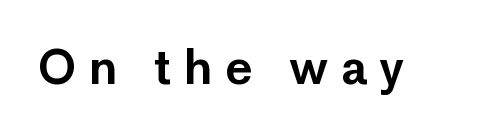
Q: Is the text italic (slanted)? A: No, it is upright.
Q: Is the typeface a serif or a sans-serif typeface? A: Sans-serif.
Q: Is the text underlined? A: No.
Q: Is the spacing between letters normal or unusually wide? A: Unusually wide.
Q: Width (condensed, normal, or wide)? A: Normal.
Q: Stroke contrast? A: Low.
Q: x-height? A: Medium.
Q: Monospaced? A: No.
